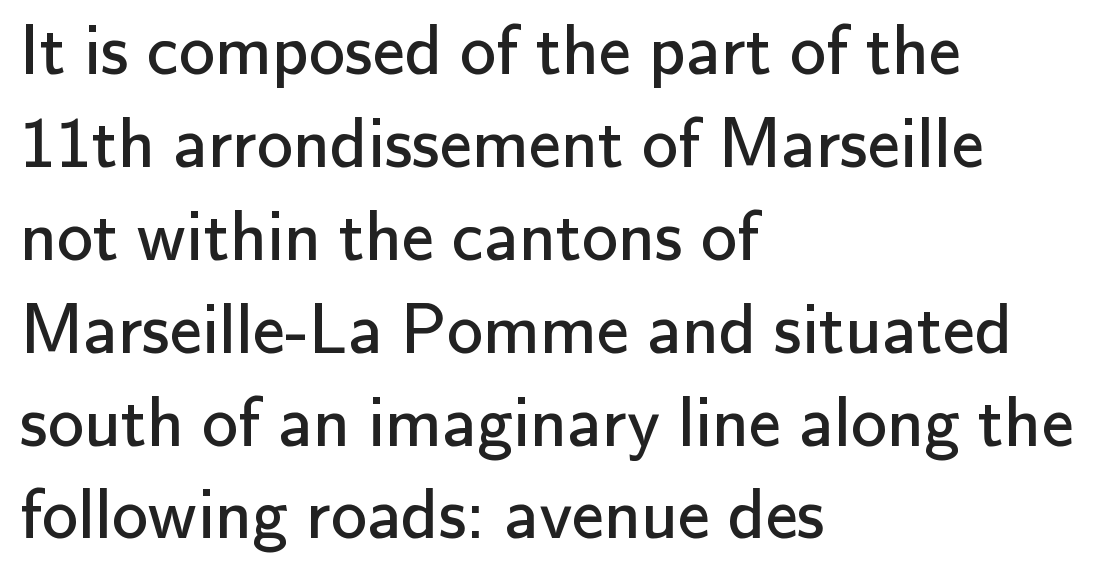
The passage shown is typed in a proportional face where columns would drift. Horizontal bands of white between lines are of average thickness. Clear beneath every line of the passage. The face used here is a sans, in the tradition of grotesques and geometrics. Caption: standard tracking, unaltered.
